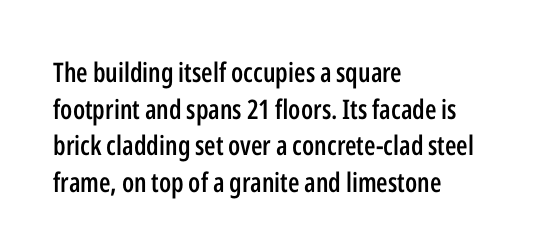
{"italic": "no", "bold": "semi", "underline": "no", "align": "left", "line_spacing": "normal", "line_spacing_ratio": 1.36, "letter_spacing": "normal", "letter_spacing_em": 0.0, "glyph_px": 27}
